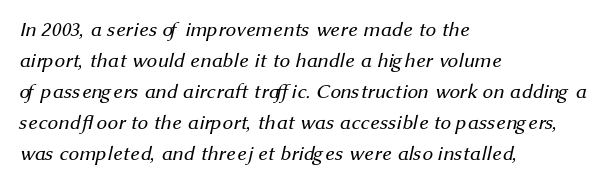
The paragraph shown leans on its left margin. Short note: letters normally spaced. A bare baseline throughout the passage. Is there much room between lines? A standard amount, neither cramped nor airy. Think standard paragraph weight, or any step lighter than that.
